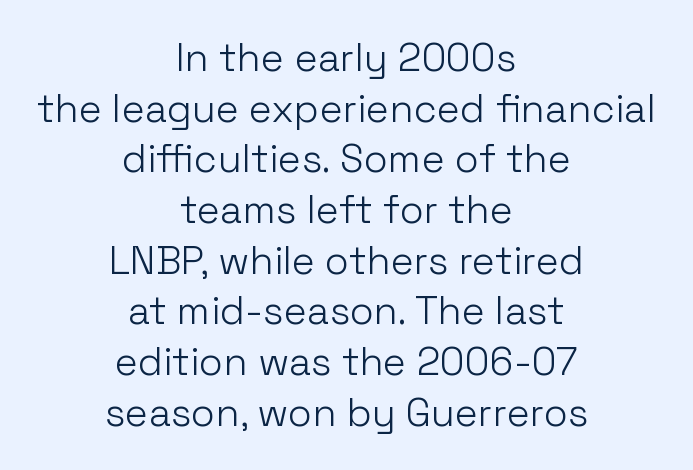
The image shows 39 px light sans-serif type, upright; set centered, normal line spacing (1.3x), normal letter spacing, not underlined; low stroke contrast and a medium x-height.
